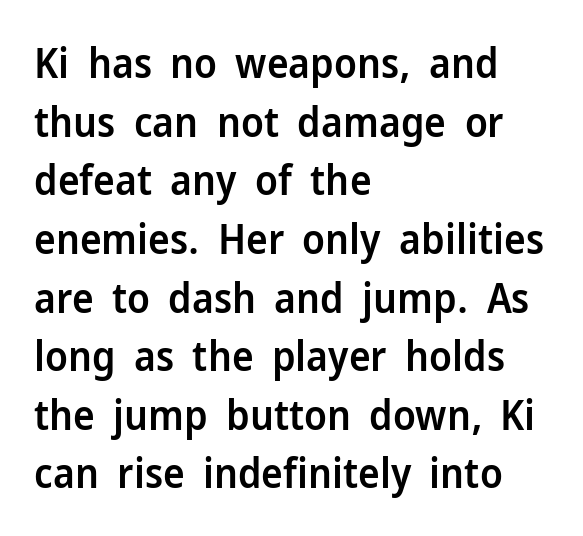
Varying glyph widths throughout — classic text-font behaviour. Stems and bowls a touch heavier than normal — semibold. Casual observation: everything's shoved over to the left. The gap between lines stays unmarked. Interline gaps are of average width in this sample.
